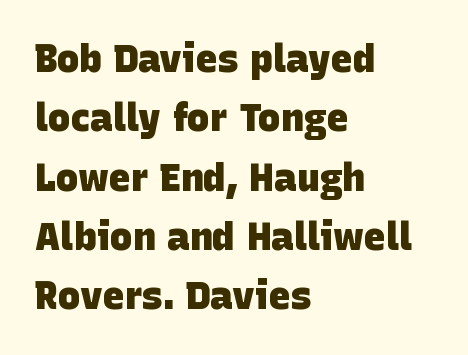
The image shows 38 px heavy sans-serif type; set left-aligned, normal line spacing (1.56x), normal letter spacing, not underlined; low stroke contrast and a large x-height.
